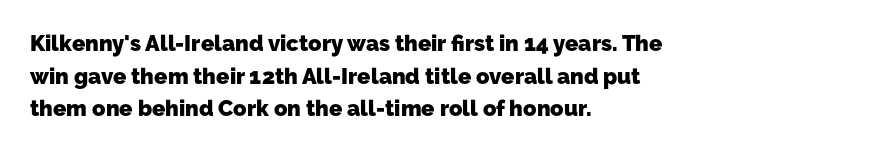
The passage is arranged the way most books set body copy — flush left. Decoration check: the copy has no underline. How would I describe the line gaps? Plain and ordinary. Nothing unusual about the tracking: characters are spaced as the font intends.
